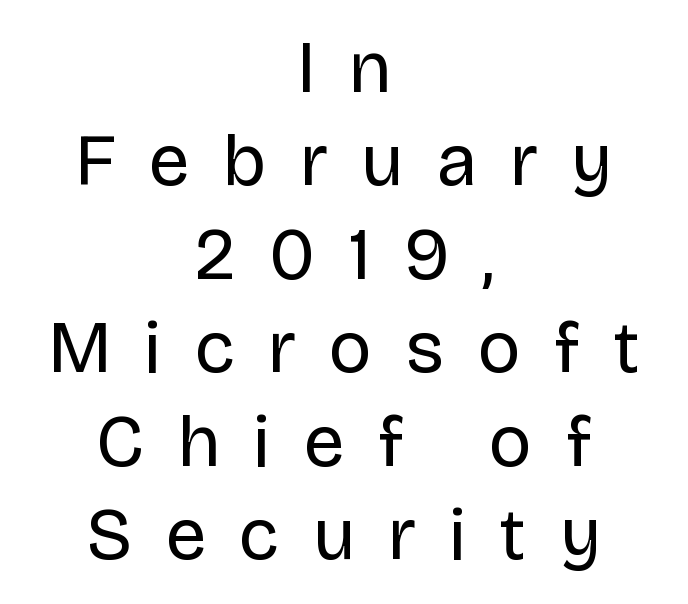
A roman cut, with each character standing at attention. Does the type have serifs? No, each stem ends abruptly. Rows of type keep a routine distance in the vertical direction. A light-to-regular cut is what we see here. The rendering uses natural spacing where letterforms have individual widths.
